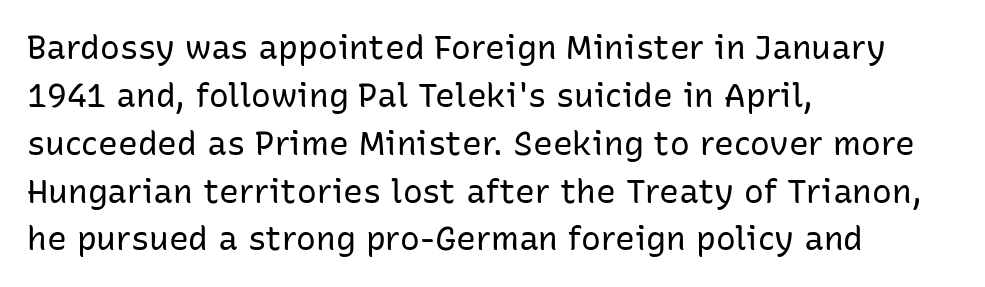
Q: Is the text bold? A: No.
Q: Is the text italic (slanted)? A: No, it is upright.
Q: Is the typeface a serif or a sans-serif typeface? A: Sans-serif.
Q: Is the text underlined? A: No.
Q: How is the paragraph aligned? A: Left-aligned.
Q: Is the spacing between letters normal or unusually wide? A: Normal.
Q: Is the spacing between lines tight, normal or loose? A: Normal.
Q: Width (condensed, normal, or wide)? A: Normal.
Q: Stroke contrast? A: Low.
Q: x-height? A: Medium.
Q: Monospaced? A: No.
